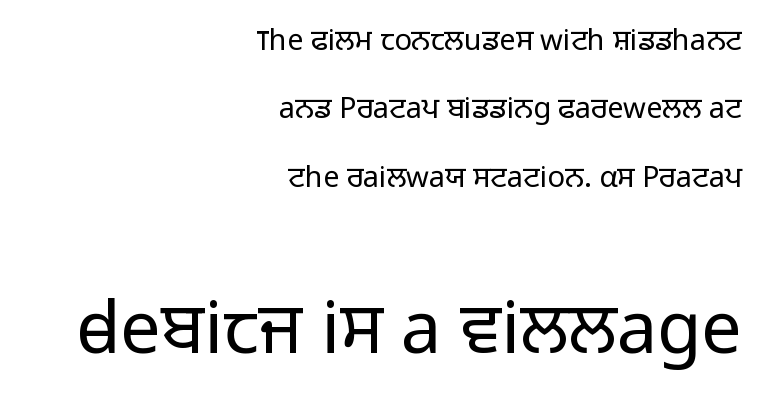
Q: Is the text bold? A: No.
Q: Is the text italic (slanted)? A: No, it is upright.
Q: Is the typeface a serif or a sans-serif typeface? A: Sans-serif.
Q: Is the text underlined? A: No.
Q: How is the paragraph aligned? A: Right-aligned.
Q: Is the spacing between letters normal or unusually wide? A: Normal.
Q: Is the spacing between lines tight, normal or loose? A: Loose.
Q: Which block of text is set in a larger size, the first (top) or the second (bottom)? A: The second (bottom) one.
Q: Width (condensed, normal, or wide)? A: Normal.
Q: Stroke contrast? A: Low.
Q: x-height? A: Medium.
Q: Monospaced? A: No.
